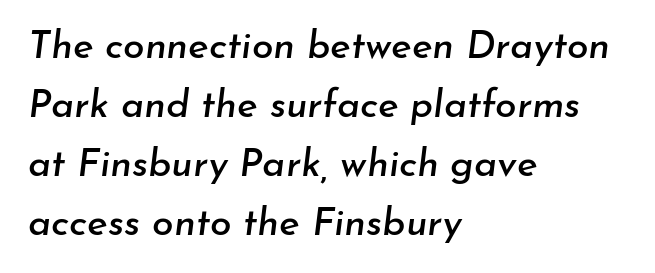
The image shows 39 px text type, italic (leaning right); set left-aligned, normal line spacing (1.51x), normal letter spacing, not underlined; low stroke contrast and a small x-height.
